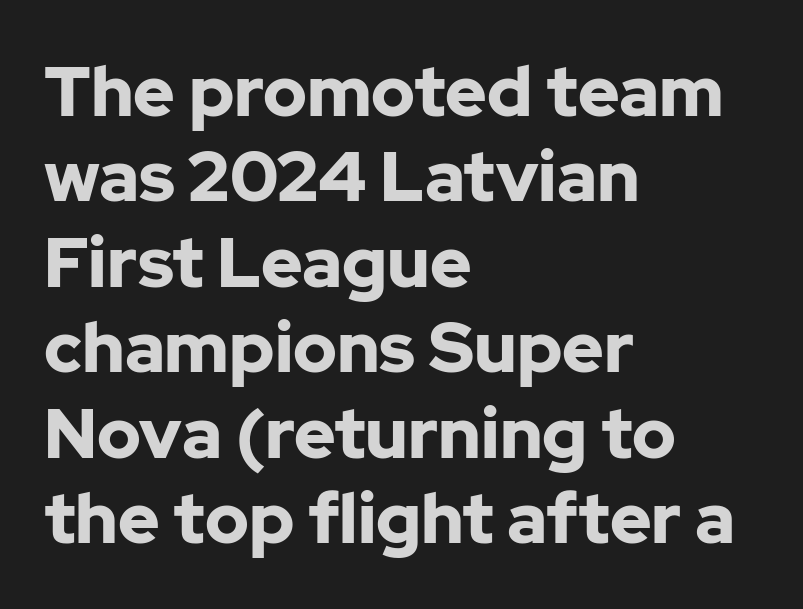
The gaps between neighbouring characters are ordinary and unremarkable. A roman cut, with each character standing at attention. Beneath every word, the page is bare. This rendering uses left alignment, leaving the right contour irregular. Each glyph is drawn with heavy, bold strokes.
